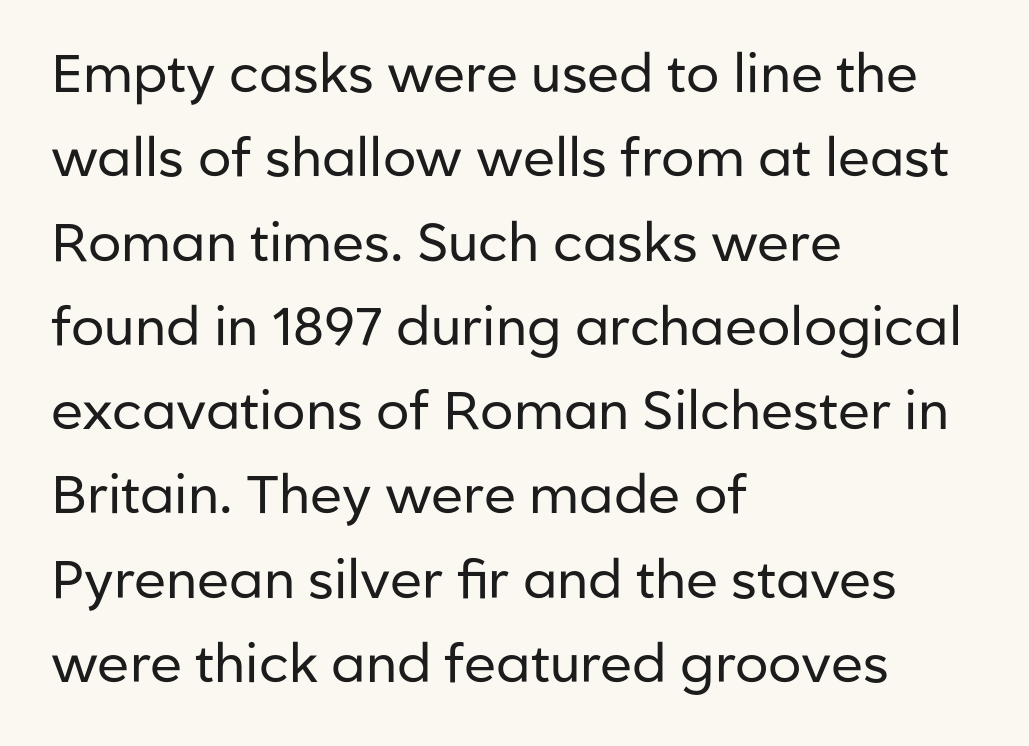
{"serif": "no", "italic": "no", "bold": "no", "weight": "regular", "width": "normal", "stroke_contrast": "low", "x_height": "medium", "monospaced": "no", "underline": "no", "align": "left", "line_spacing": "normal", "line_spacing_ratio": 1.59, "letter_spacing": "normal", "letter_spacing_em": 0.0, "glyph_px": 53}
